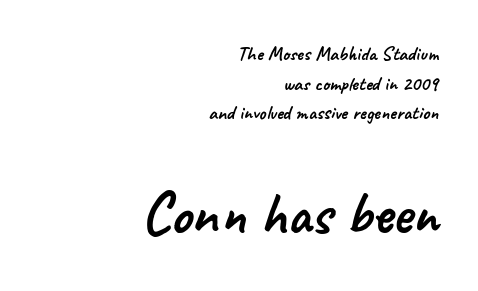
Anything drawn beneath the words? Only blank space. The following chunk of copy outweighs the initial chunk in type size. Honestly, the row spacing looks completely unremarkable. The rendering uses natural spacing where letterforms have individual widths. Compared with a flush-left layout, this one pins lines to the opposite, right side.
